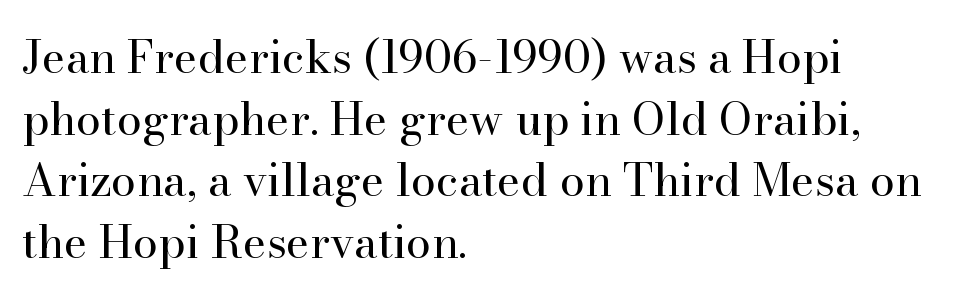
The glyphs are unaccompanied by any horizontal stroke below them. One glance says typical: line gaps are just what's usual. Looks like regular typesetting: each glyph gets only the width it needs. Casual observation: everything's shoved over to the left. The rendering keeps characters at their native spacing. Weight class: somewhere from thin through regular.
